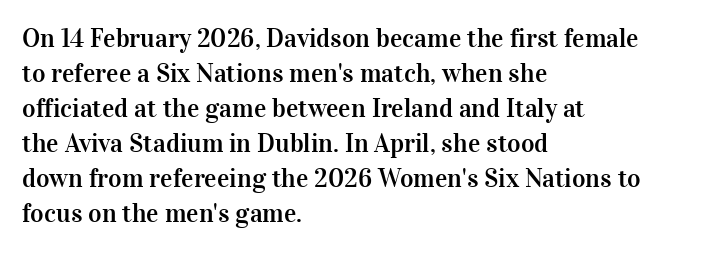
Q: Is the text italic (slanted)? A: No, it is upright.
Q: Is the text underlined? A: No.
Q: How is the paragraph aligned? A: Left-aligned.
Q: Is the spacing between letters normal or unusually wide? A: Normal.
Q: Is the spacing between lines tight, normal or loose? A: Normal.
